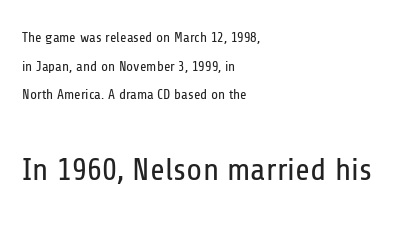
Q: Is the text bold? A: No.
Q: Is the text italic (slanted)? A: No, it is upright.
Q: Is the typeface a serif or a sans-serif typeface? A: Sans-serif.
Q: Is the text underlined? A: No.
Q: How is the paragraph aligned? A: Left-aligned.
Q: Is the spacing between letters normal or unusually wide? A: Normal.
Q: Is the spacing between lines tight, normal or loose? A: Loose.
Q: Which block of text is set in a larger size, the first (top) or the second (bottom)? A: The second (bottom) one.
Q: Width (condensed, normal, or wide)? A: Condensed.
Q: Stroke contrast? A: Low.
Q: x-height? A: Medium.
Q: Monospaced? A: No.
